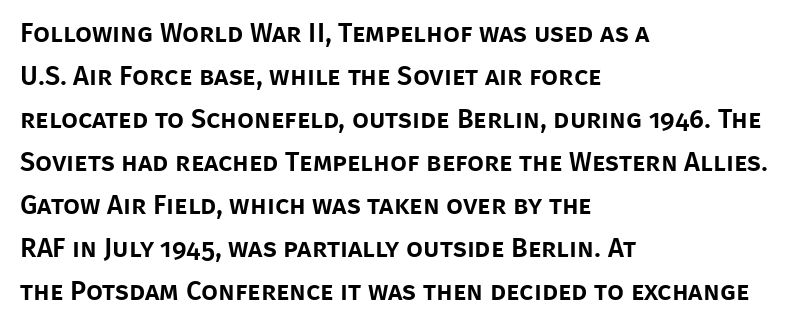
Q: Is the text italic (slanted)? A: No, it is upright.
Q: Is the text underlined? A: No.
Q: How is the paragraph aligned? A: Left-aligned.
Q: Is the spacing between letters normal or unusually wide? A: Normal.
Q: Is the spacing between lines tight, normal or loose? A: Normal.
